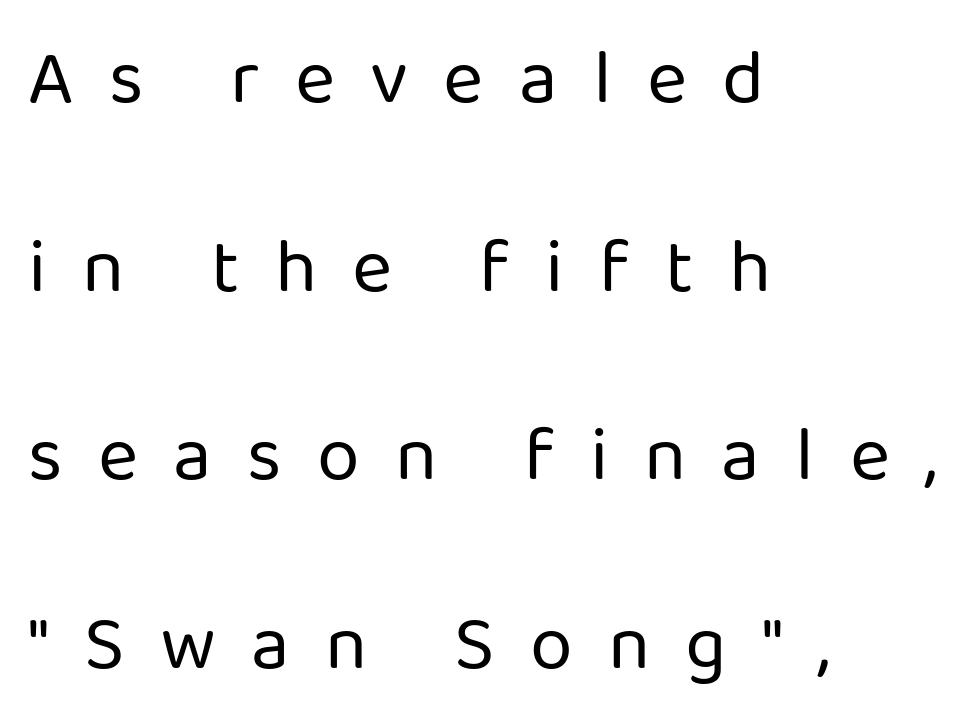
Q: Is the text bold? A: No.
Q: Is the text italic (slanted)? A: No, it is upright.
Q: Is the typeface a serif or a sans-serif typeface? A: Sans-serif.
Q: Is the text underlined? A: No.
Q: How is the paragraph aligned? A: Left-aligned.
Q: Is the spacing between letters normal or unusually wide? A: Unusually wide.
Q: Is the spacing between lines tight, normal or loose? A: Loose.
Q: Width (condensed, normal, or wide)? A: Normal.
Q: Stroke contrast? A: Low.
Q: x-height? A: Medium.
Q: Monospaced? A: No.
